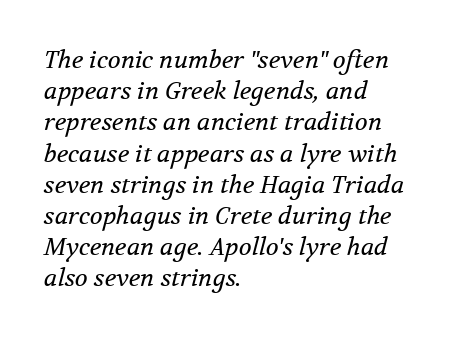
The area under the type is left untouched. These lines sit exactly where default settings would place them. The letters are slanted; this is an italic face. Stem width sits at or under what a default text font uses. This sample uses plain, unmodified letter spacing. This rendering uses left alignment, leaving the right contour irregular.
